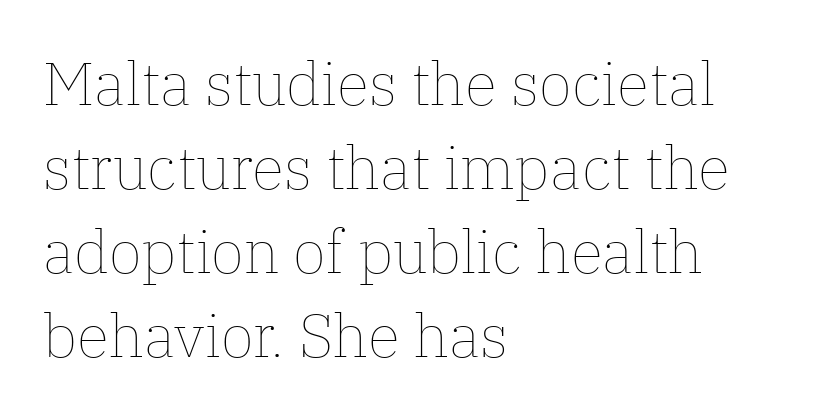
The image shows 60 px thin type, upright; set left-aligned, normal line spacing (1.4x), normal letter spacing, not underlined; low stroke contrast and a medium x-height.
